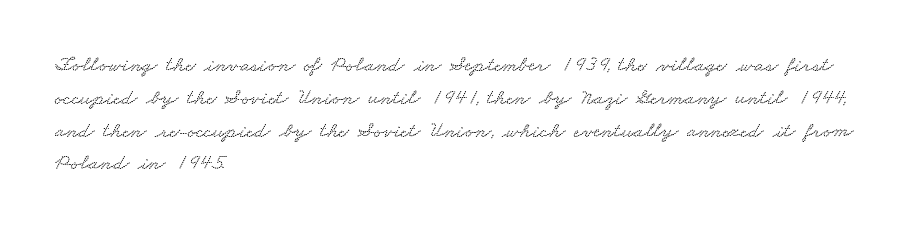
No word sits above an underline. The lines sit at an ordinary, default distance from one another. Is the letter spacing exaggerated? No — it looks like the ordinary default. Caption: multi-line text, flush left, ragged right.
